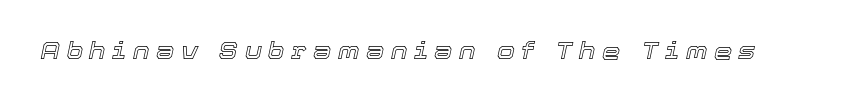
An italicized treatment has been applied to the whole sample. The strip under each line holds only bare page. Observe the wide spacing: letters keep a clear distance from each other.
